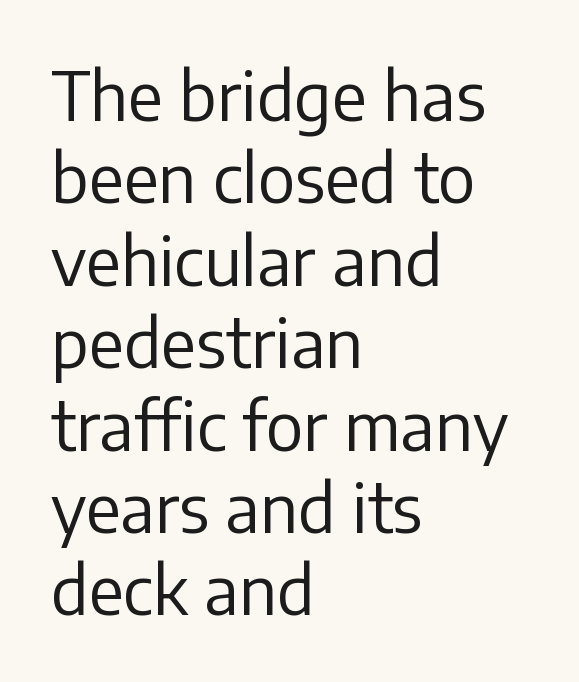
Left-aligned paragraph, ragged on the right. Check the space under the baseline: it is left empty. No feet cap the strokes, marking this as sans-serif type. Each letter keeps its own natural width here, so spacing adapts to shape.
